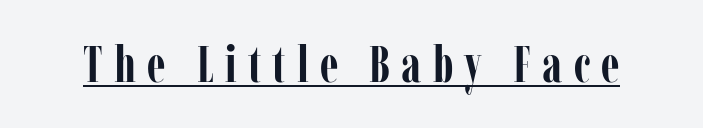
The passage shown is typeset with a serif family. The font's upright variant was chosen for this text. This is underlined copy, the kind a proofreader might mark for attention. Spacing verdict: proportional, widths tailored to each character. I'd describe the lettering as bold — thick and assertive. Caption: expanded tracking, letters set apart.
